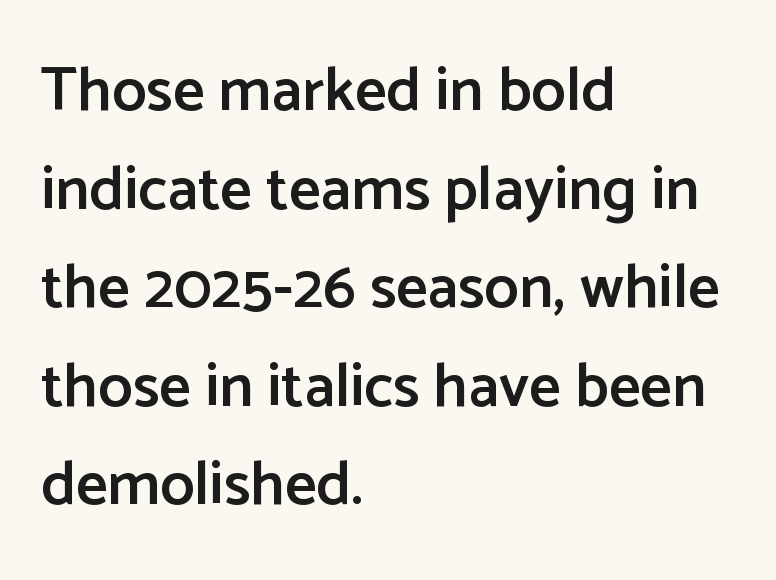
Q: Is the text bold? A: Semi-bold.
Q: Is the text italic (slanted)? A: No, it is upright.
Q: Is the typeface a serif or a sans-serif typeface? A: Sans-serif.
Q: Is the text underlined? A: No.
Q: How is the paragraph aligned? A: Left-aligned.
Q: Is the spacing between letters normal or unusually wide? A: Normal.
Q: Is the spacing between lines tight, normal or loose? A: Normal.
Q: Width (condensed, normal, or wide)? A: Normal.
Q: Stroke contrast? A: Low.
Q: x-height? A: Medium.
Q: Monospaced? A: No.
